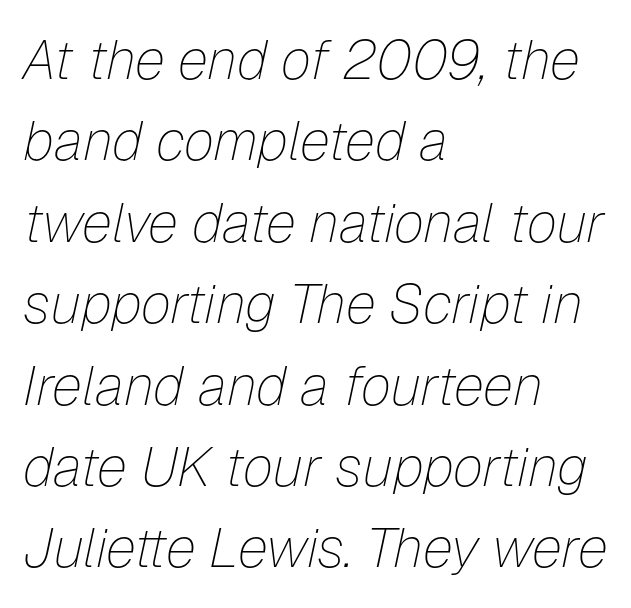
Q: Is the text bold? A: No.
Q: Is the text italic (slanted)? A: Yes, it leans right by about 12 degrees.
Q: Is the text underlined? A: No.
Q: How is the paragraph aligned? A: Left-aligned.
Q: Is the spacing between letters normal or unusually wide? A: Normal.
Q: Is the spacing between lines tight, normal or loose? A: Normal.
Q: Width (condensed, normal, or wide)? A: Normal.
Q: Stroke contrast? A: Low.
Q: x-height? A: Medium.
Q: Monospaced? A: No.
